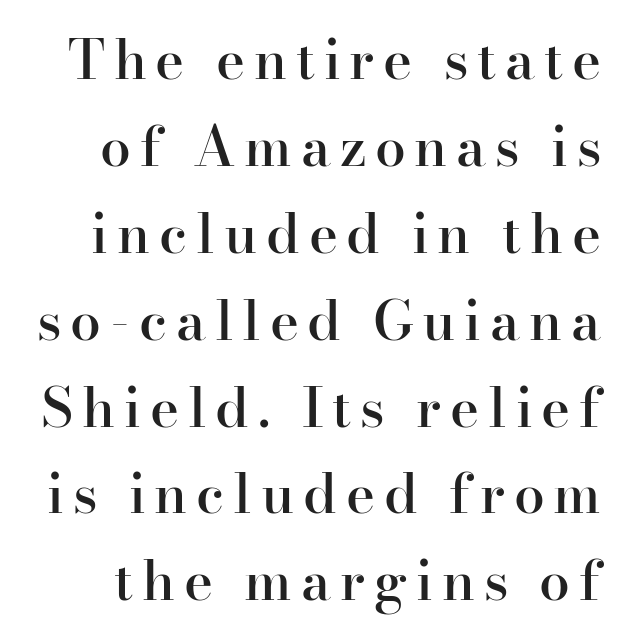
Posture: upright roman. The typesetting leans somewhat heavy: a semibold. Spacing verdict: proportional, widths tailored to each character. Clear beneath every line of the passage. Vertical spacing — default.
